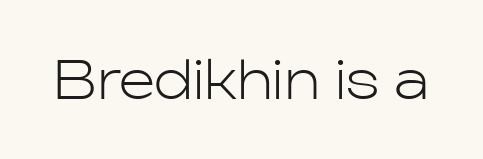
The image shows 52 px light sans-serif type, upright; set normal letter spacing, not underlined; low stroke contrast and a medium x-height.
